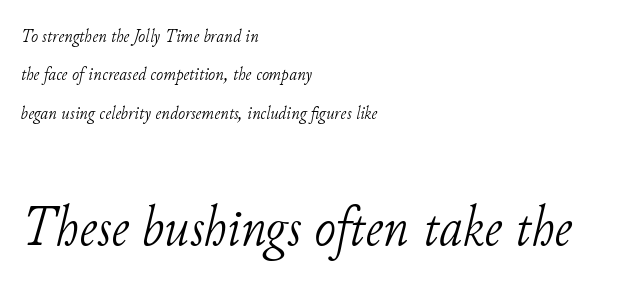
This layout puts the modest block above and the oversized block below. Stroke terminals: seriffed. A typesetter would call this proportional, since set widths differ per character. The glyphs look as if they've been sheared to an angle. These lines are set flush left with a ragged right edge. Each new line begins a long way beneath the previous one.
